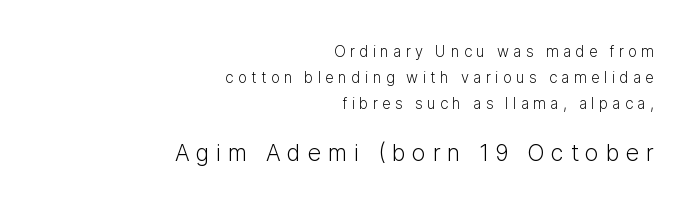
{"italic": "no", "bold": "no", "underline": "no", "align": "right", "line_spacing_ratio": 1.75, "letter_spacing": "wide", "letter_spacing_em": 0.29, "larger_block": "second", "size_ratio": 1.53, "glyph_px": 23}
